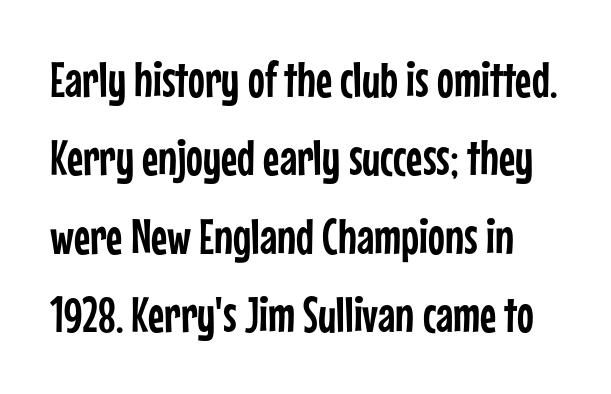
{"serif": "no", "italic": "no", "width": "condensed", "stroke_contrast": "low", "x_height": "medium", "monospaced": "no", "underline": "no", "line_spacing": "normal", "line_spacing_ratio": 1.57, "letter_spacing": "normal", "letter_spacing_em": 0.0, "glyph_px": 50}
